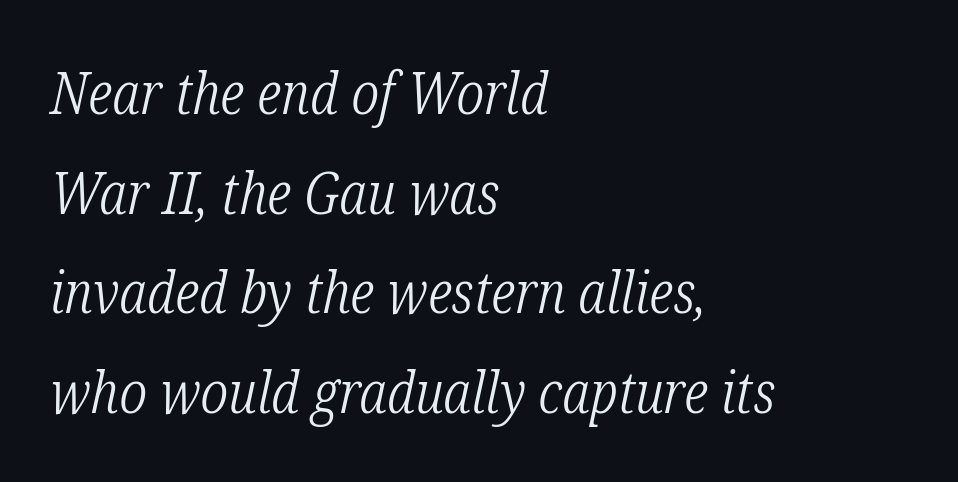
The image shows 59 px light, condensed serif type, italic (leaning right); set left-aligned, normal line spacing (1.69x), normal letter spacing, not underlined; low stroke contrast and a medium x-height.
